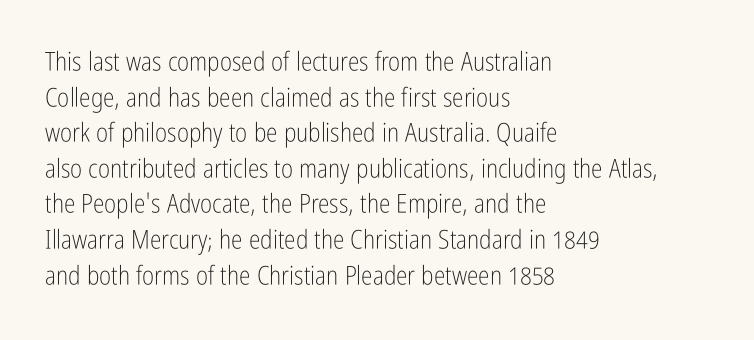
The line texture is even and compact thanks to regular tracking. Honestly, the row spacing looks completely unremarkable. Every row of glyphs begins at an identical x-position on the left. The letters stand straight up with perfectly vertical stems. Stroke thickness stays within the range of a standard reading face or lighter. Unmarked baselines from the first word to the last.
